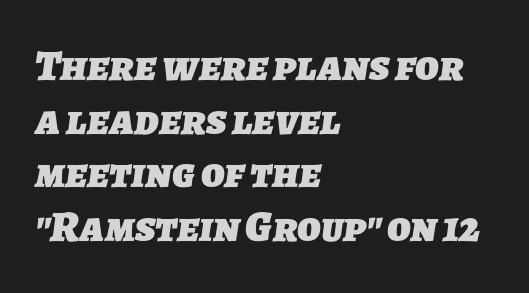
The image shows 44 px heavy sans-serif type; set left-aligned, line spacing 1.22x, normal letter spacing, not underlined; low stroke contrast and a medium x-height.
